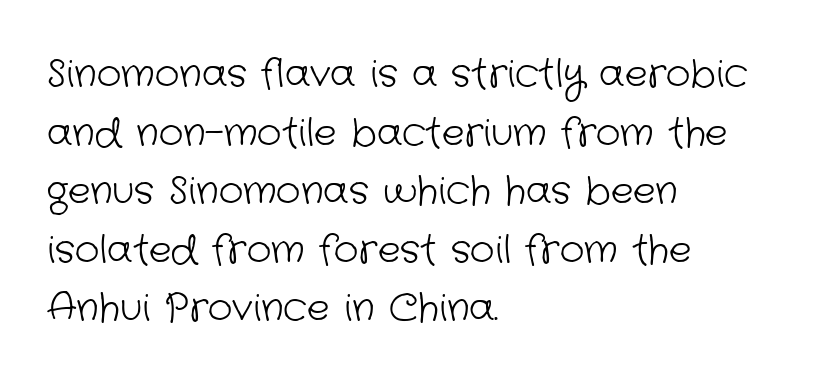
{"serif": "no", "bold": "no", "weight": "light", "width": "normal", "stroke_contrast": "low", "x_height": "medium", "monospaced": "no", "underline": "no", "align": "left", "line_spacing": "normal", "line_spacing_ratio": 1.54, "letter_spacing": "normal", "letter_spacing_em": 0.0, "glyph_px": 38}
